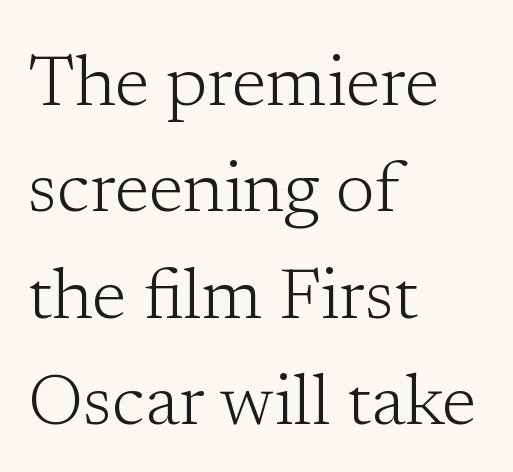
Compared with a centered layout, this one pins lines to the left instead. No italicization has been applied; the sample stays upright. Observe the serifs anchoring each vertical stroke in this sample. These lines sit exactly where default settings would place them.
